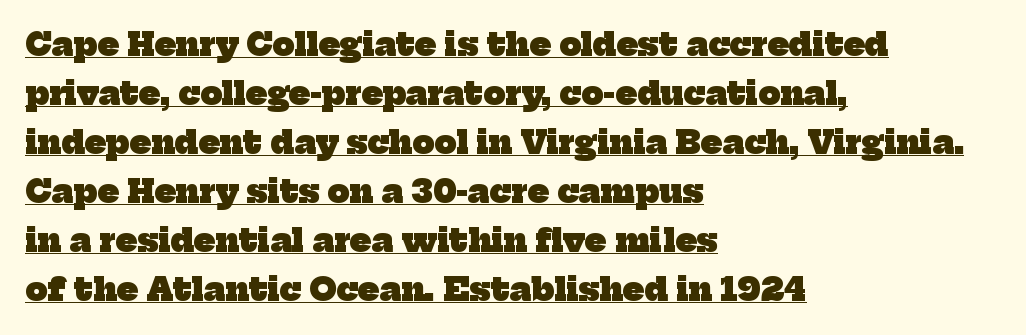
Q: Is the text bold? A: Yes.
Q: Is the typeface a serif or a sans-serif typeface? A: Serif.
Q: Is the text underlined? A: Yes.
Q: How is the paragraph aligned? A: Left-aligned.
Q: Is the spacing between letters normal or unusually wide? A: Normal.
Q: Is the spacing between lines tight, normal or loose? A: Normal.
Q: Width (condensed, normal, or wide)? A: Normal.
Q: Stroke contrast? A: Low.
Q: x-height? A: Medium.
Q: Monospaced? A: No.
